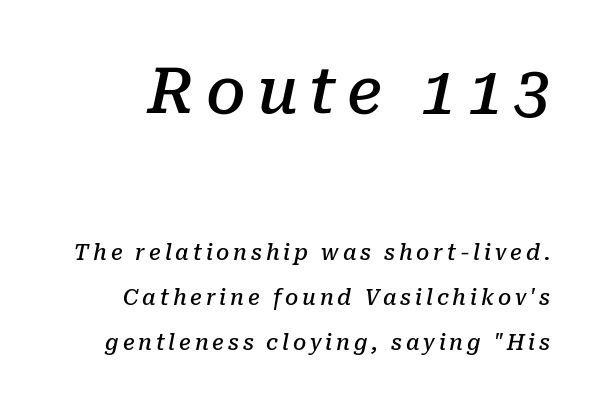
The image shows 63 px semibold serif type, italic (leaning right); set loose line spacing (2.15x), not underlined; the first (top) block is 3.0x larger; low stroke contrast and a medium x-height.
